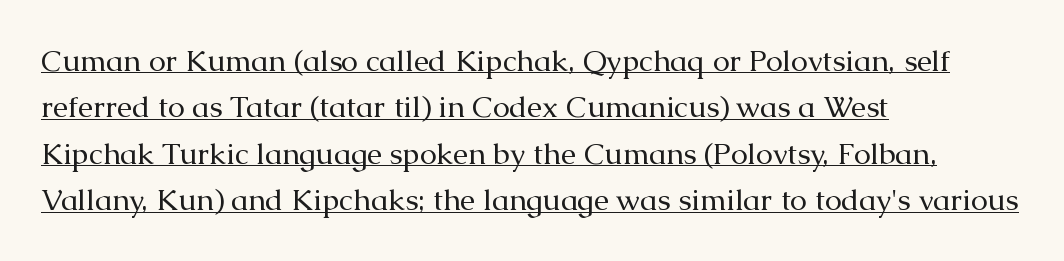
Q: Is the text bold? A: No.
Q: Is the text italic (slanted)? A: No, it is upright.
Q: Is the typeface a serif or a sans-serif typeface? A: Serif.
Q: Is the text underlined? A: Yes.
Q: How is the paragraph aligned? A: Left-aligned.
Q: Is the spacing between letters normal or unusually wide? A: Normal.
Q: Is the spacing between lines tight, normal or loose? A: Normal.
Q: Width (condensed, normal, or wide)? A: Normal.
Q: Stroke contrast? A: Medium.
Q: x-height? A: Medium.
Q: Monospaced? A: No.
